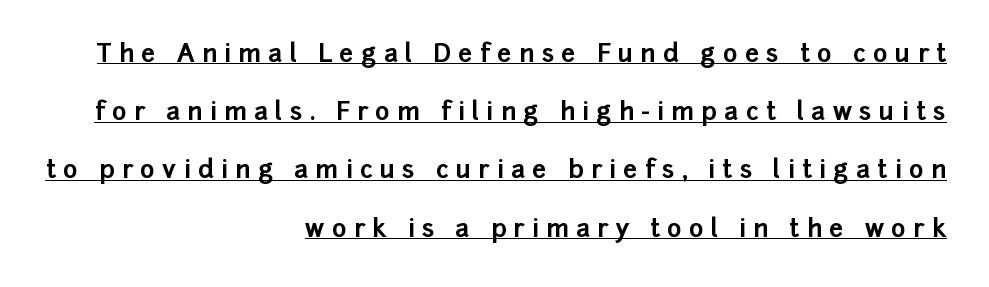
Q: Is the text bold? A: Yes.
Q: Is the text italic (slanted)? A: No, it is upright.
Q: Is the text underlined? A: Yes.
Q: How is the paragraph aligned? A: Right-aligned.
Q: Is the spacing between letters normal or unusually wide? A: Unusually wide.
Q: Is the spacing between lines tight, normal or loose? A: Loose.
